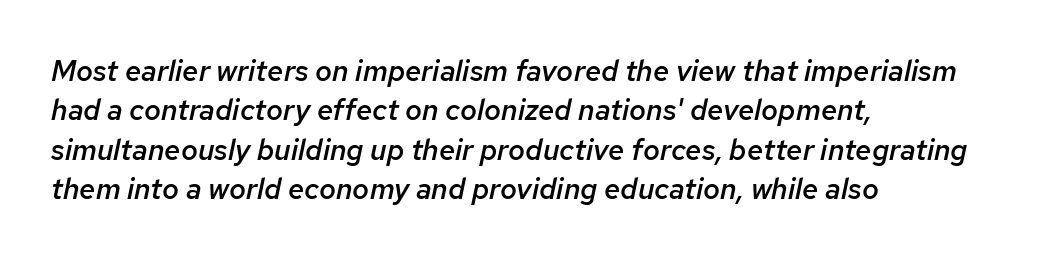
{"italic": "yes", "lean": "right", "slant_degrees": 12, "bold": "semi", "weight": "semibold", "width": "normal", "stroke_contrast": "low", "x_height": "medium", "monospaced": "no", "underline": "no", "align": "left", "line_spacing": "normal", "line_spacing_ratio": 1.36, "letter_spacing": "normal", "letter_spacing_em": 0.0, "glyph_px": 29}
